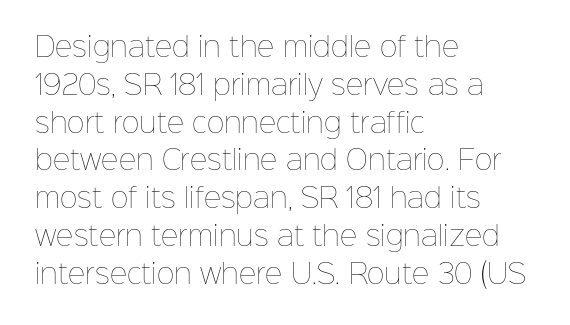
Short note: letters normally spaced. These lines are set flush left with a ragged right edge. The passage shown is not bold in any degree. Rows of type keep a routine distance in the vertical direction. This is the regular roman posture of the typeface.
